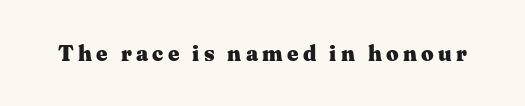
The font is running at its bold setting. You could only call the tracking loose — the letters float apart. Honestly, there is no underline to notice here at all. These lines were composed using upright roman letters.
